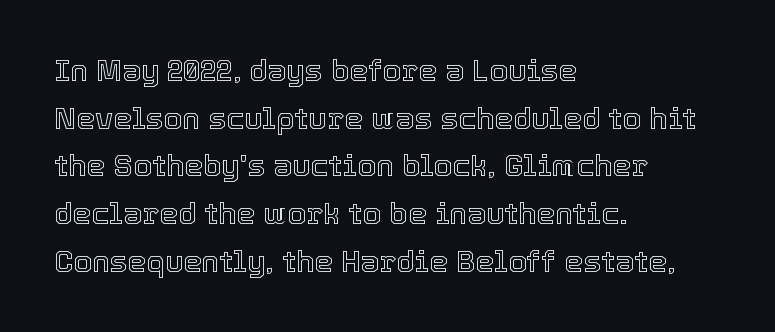
The image shows 30 px text type, upright; set left-aligned, normal line spacing (1.59x), normal letter spacing, not underlined; a medium x-height.
